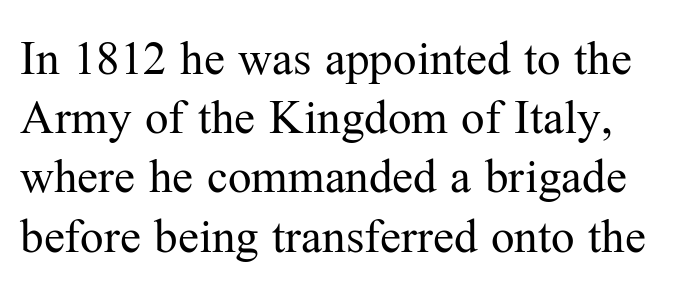
Q: Is the text bold? A: No.
Q: Is the text italic (slanted)? A: No, it is upright.
Q: Is the typeface a serif or a sans-serif typeface? A: Serif.
Q: Is the text underlined? A: No.
Q: Is the spacing between letters normal or unusually wide? A: Normal.
Q: Is the spacing between lines tight, normal or loose? A: Normal.
Q: Width (condensed, normal, or wide)? A: Normal.
Q: Stroke contrast? A: Medium.
Q: x-height? A: Medium.
Q: Monospaced? A: No.
